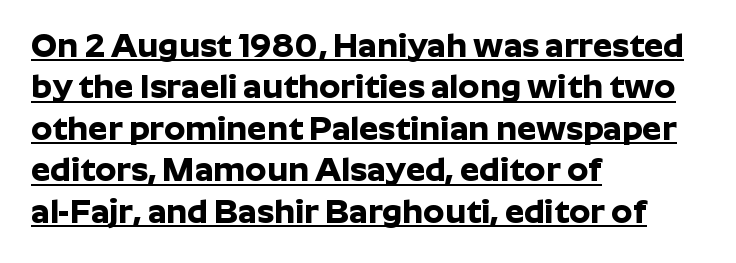
When letters stand straight like this, we call the style roman or upright. Notice how the passage keeps a crisp vertical edge on the left only. Default kerning and tracking; the words read as compact shapes. The designer went with a sans here, leaving each stem footless.
